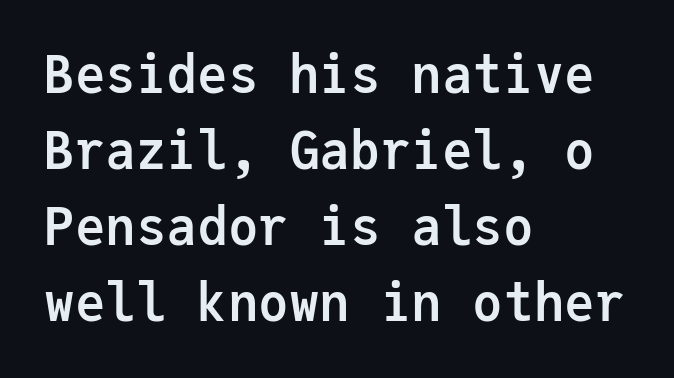
Check where the strokes stop: nothing finishes them off — pure sans. Descender tails drop into unmarked territory. Chunky letters — that's bold for sure. Compared with typical body copy, the letter spacing here is the same.
